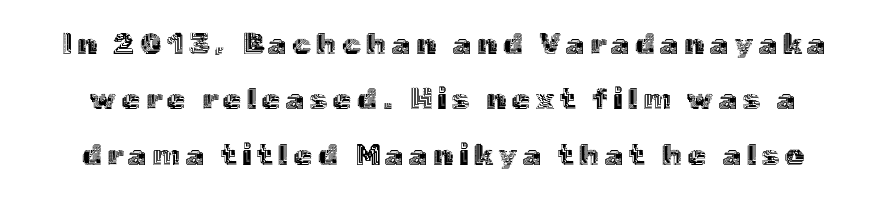
Beneath every word, the page is bare. Each letter keeps its own natural width here, so spacing adapts to shape. Is there any slant? The stems are plumb.
